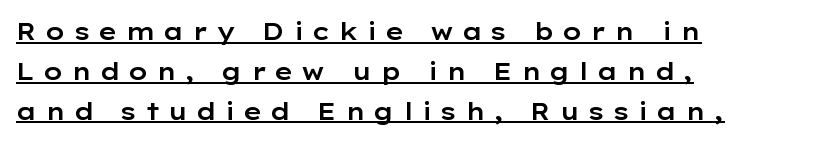
{"italic": "no", "underline": "yes", "align": "left", "line_spacing": "normal", "line_spacing_ratio": 1.66, "letter_spacing": "wide", "letter_spacing_em": 0.32, "glyph_px": 24}
